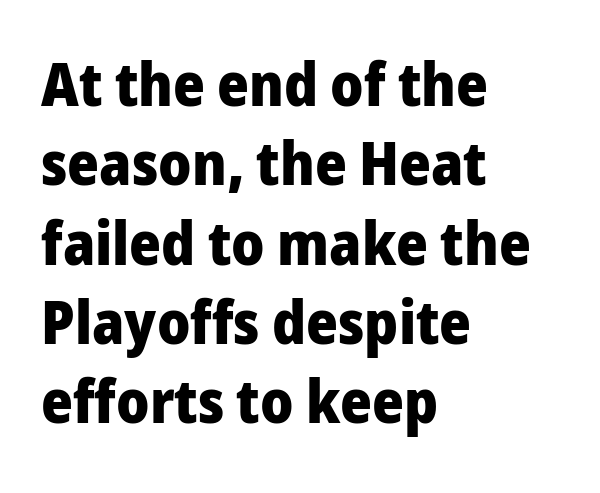
Q: Is the text bold? A: Yes.
Q: Is the text italic (slanted)? A: No, it is upright.
Q: Is the typeface a serif or a sans-serif typeface? A: Sans-serif.
Q: Is the text underlined? A: No.
Q: How is the paragraph aligned? A: Left-aligned.
Q: Is the spacing between letters normal or unusually wide? A: Normal.
Q: Is the spacing between lines tight, normal or loose? A: Normal.
Q: Width (condensed, normal, or wide)? A: Normal.
Q: Stroke contrast? A: Low.
Q: x-height? A: Medium.
Q: Monospaced? A: No.
